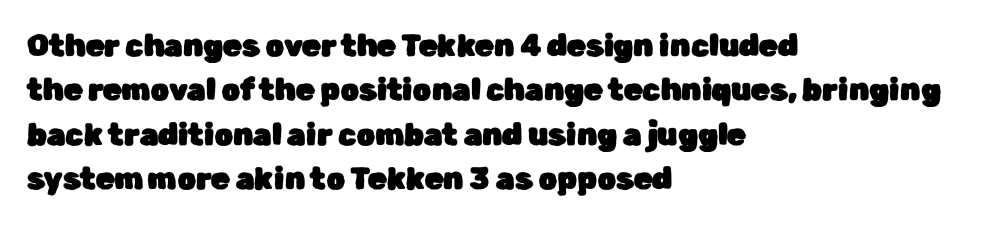
Each letter's strokes conclude bluntly, with no projecting serifs. The letters sit at their default tracking, neither squeezed nor spread. The paragraph shown leans on its left margin. Quick note: underline off.
